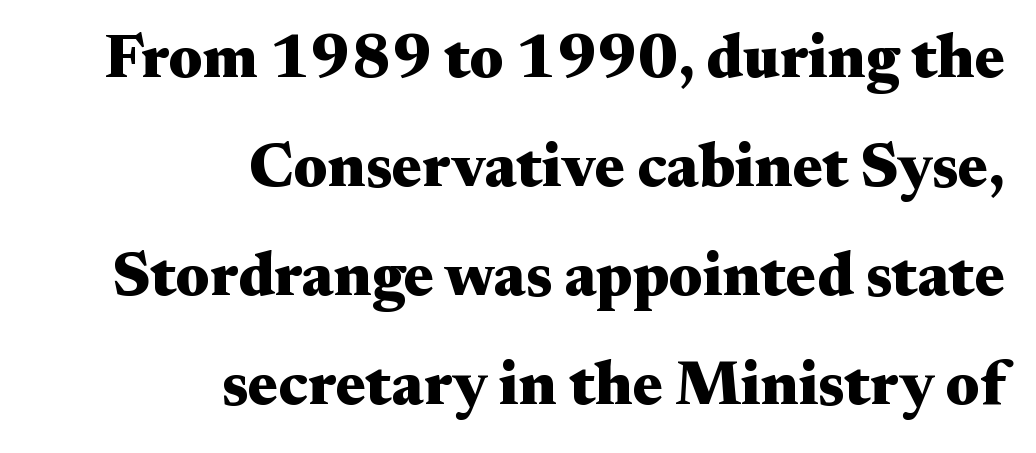
{"serif": "yes", "italic": "no", "bold": "yes", "weight": "heavy", "width": "wide", "stroke_contrast": "medium", "x_height": "small", "monospaced": "no", "underline": "no", "align": "right", "line_spacing_ratio": 1.76, "letter_spacing": "normal", "letter_spacing_em": 0.0, "glyph_px": 62}
